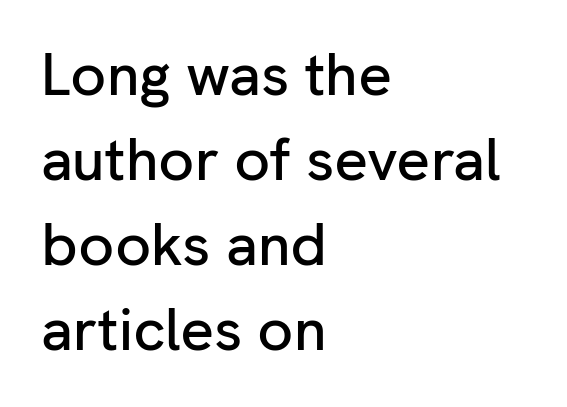
The image shows 59 px sans-serif type, upright; set left-aligned, normal line spacing (1.44x), normal letter spacing, not underlined; low stroke contrast and a medium x-height.
